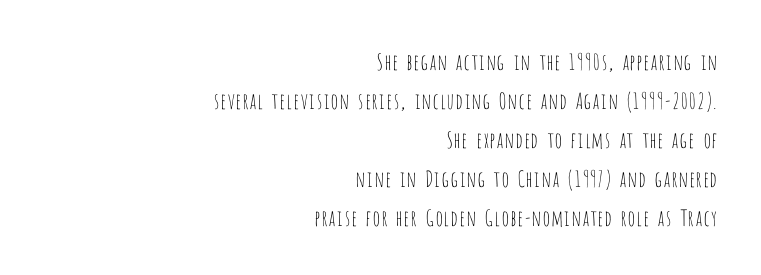
Q: Is the text bold? A: No.
Q: Is the text italic (slanted)? A: No, it is upright.
Q: Is the text underlined? A: No.
Q: How is the paragraph aligned? A: Right-aligned.
Q: Is the spacing between letters normal or unusually wide? A: Normal.
